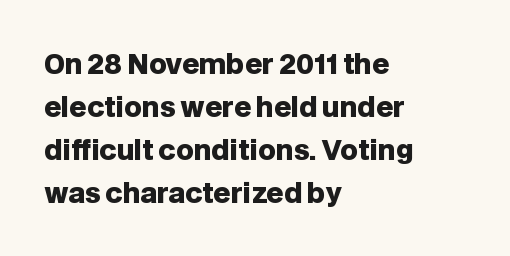
Typesetter's note: full bold, strokes at maximum text heaviness. Quick note: interline space is typical. Compared with a centered layout, this one pins lines to the left instead. Tall strokes in this sample are plumb rather than angled. The tracking reads as untouched default to a designer's eye. Has an underline been added? It has not.
